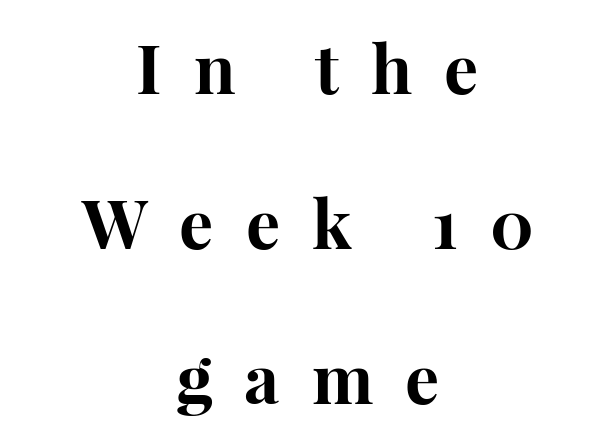
Q: Is the text bold? A: Yes.
Q: Is the text italic (slanted)? A: No, it is upright.
Q: Is the typeface a serif or a sans-serif typeface? A: Serif.
Q: Is the text underlined? A: No.
Q: How is the paragraph aligned? A: Centered.
Q: Is the spacing between letters normal or unusually wide? A: Unusually wide.
Q: Is the spacing between lines tight, normal or loose? A: Loose.
Q: Width (condensed, normal, or wide)? A: Normal.
Q: Stroke contrast? A: High.
Q: x-height? A: Medium.
Q: Monospaced? A: No.
